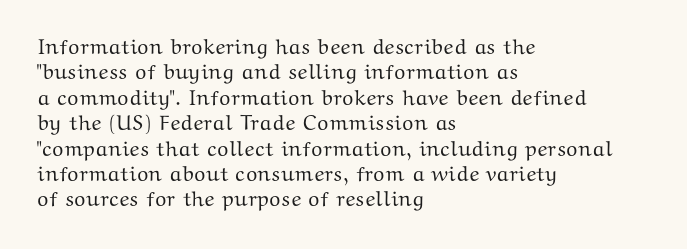
The image shows 21 px text type, upright; set left-aligned, line spacing 1.21x, normal letter spacing, not underlined.
